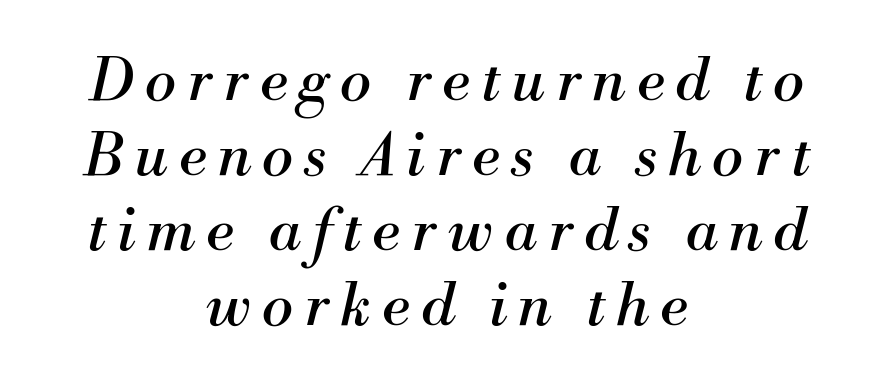
The image shows 59 px regular-weight serif type, italic (leaning right); set centered, normal line spacing (1.27x), not underlined; medium stroke contrast and a small x-height.
